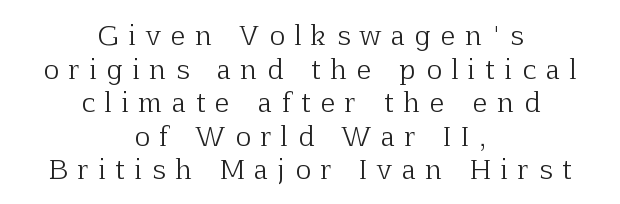
Q: Is the text bold? A: No.
Q: Is the text italic (slanted)? A: No, it is upright.
Q: Is the text underlined? A: No.
Q: How is the paragraph aligned? A: Centered.
Q: Is the spacing between letters normal or unusually wide? A: Unusually wide.
Q: Is the spacing between lines tight, normal or loose? A: Normal.
